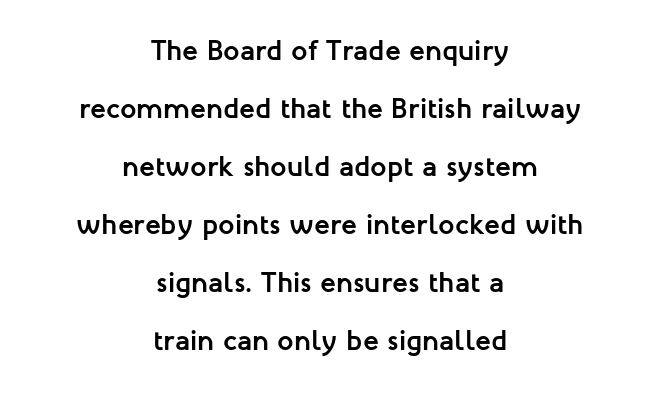
Q: Is the text bold? A: Yes.
Q: Is the text italic (slanted)? A: No, it is upright.
Q: Is the typeface a serif or a sans-serif typeface? A: Sans-serif.
Q: Is the text underlined? A: No.
Q: How is the paragraph aligned? A: Centered.
Q: Is the spacing between letters normal or unusually wide? A: Normal.
Q: Is the spacing between lines tight, normal or loose? A: Loose.
Q: Width (condensed, normal, or wide)? A: Normal.
Q: Stroke contrast? A: Low.
Q: x-height? A: Medium.
Q: Monospaced? A: No.
